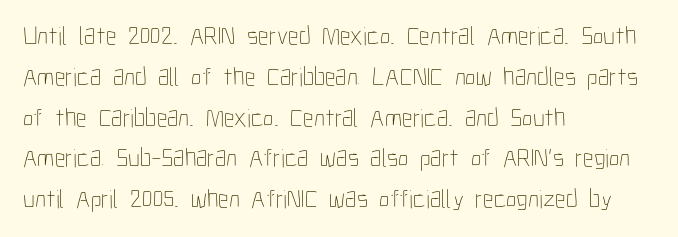
The gap between lines stays unmarked. No extra tracking has been applied to these lines. Does the leading feel generous? No, just average. Short and long lines alike share a common starting point at left.
